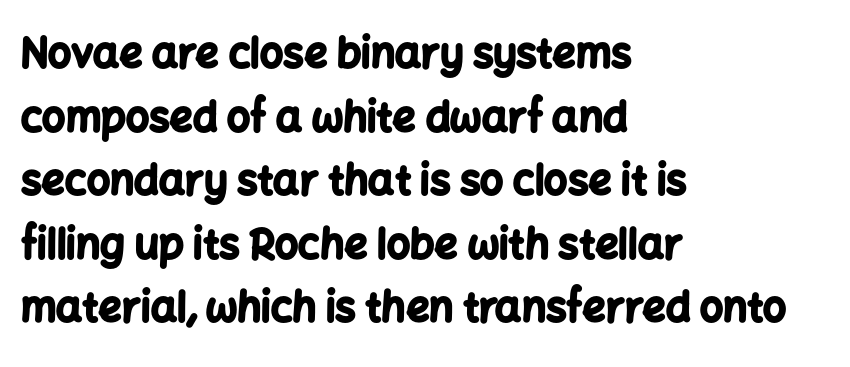
You can tell from the bare stems that sans-serif type was used. Designer's note — italics off, roman on. Notice how descenders clear the ascenders below comfortably — that's standard leading. The strip under each line holds only bare page.
